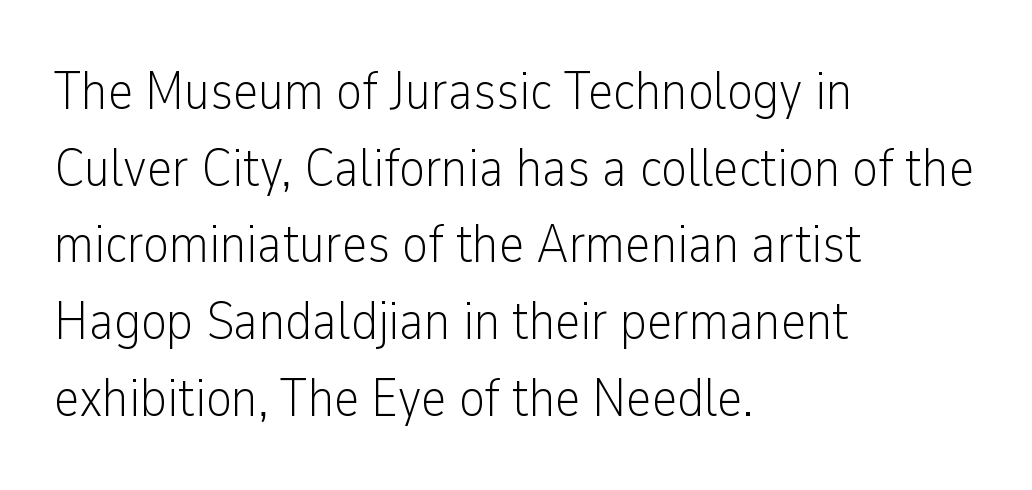
The image shows 54 px light, condensed sans-serif type, upright; set left-aligned, normal line spacing (1.42x), normal letter spacing, not underlined; low stroke contrast and a medium x-height.
